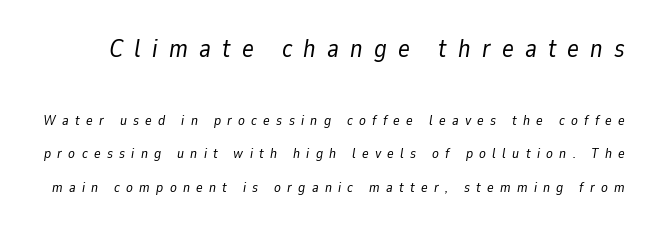
{"italic": "yes", "lean": "right", "slant_degrees": 9, "bold": "no", "underline": "no", "line_spacing": "loose", "line_spacing_ratio": 2.37, "letter_spacing": "wide", "letter_spacing_em": 0.45, "larger_block": "first", "size_ratio": 1.79, "glyph_px": 25}
